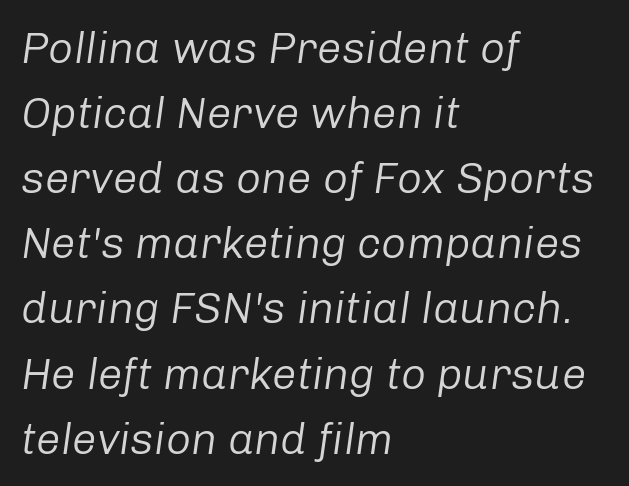
Q: Is the text bold? A: No.
Q: Is the text italic (slanted)? A: Yes, it leans right by about 8 degrees.
Q: Is the text underlined? A: No.
Q: How is the paragraph aligned? A: Left-aligned.
Q: Is the spacing between letters normal or unusually wide? A: Normal.
Q: Is the spacing between lines tight, normal or loose? A: Normal.
Q: Width (condensed, normal, or wide)? A: Normal.
Q: Stroke contrast? A: Low.
Q: x-height? A: Medium.
Q: Monospaced? A: No.
